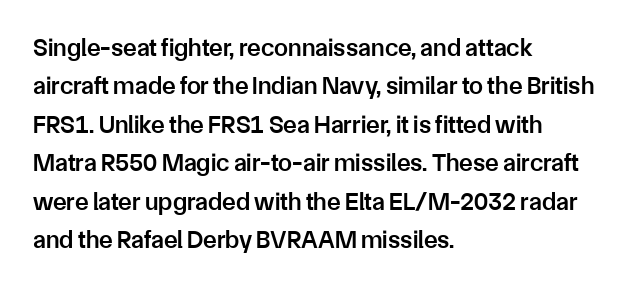
{"italic": "no", "bold": "semi", "underline": "no", "align": "left", "line_spacing": "normal", "line_spacing_ratio": 1.54, "letter_spacing": "normal", "letter_spacing_em": 0.0, "glyph_px": 25}
